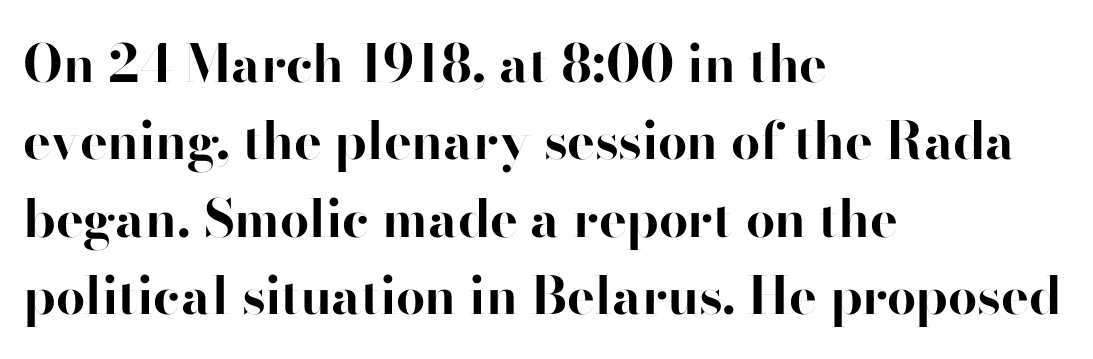
Q: Is the text bold? A: Yes.
Q: Is the text italic (slanted)? A: No, it is upright.
Q: Is the typeface a serif or a sans-serif typeface? A: Sans-serif.
Q: Is the text underlined? A: No.
Q: How is the paragraph aligned? A: Left-aligned.
Q: Is the spacing between letters normal or unusually wide? A: Normal.
Q: Is the spacing between lines tight, normal or loose? A: Normal.
Q: Width (condensed, normal, or wide)? A: Normal.
Q: Stroke contrast? A: High.
Q: x-height? A: Small.
Q: Monospaced? A: No.
